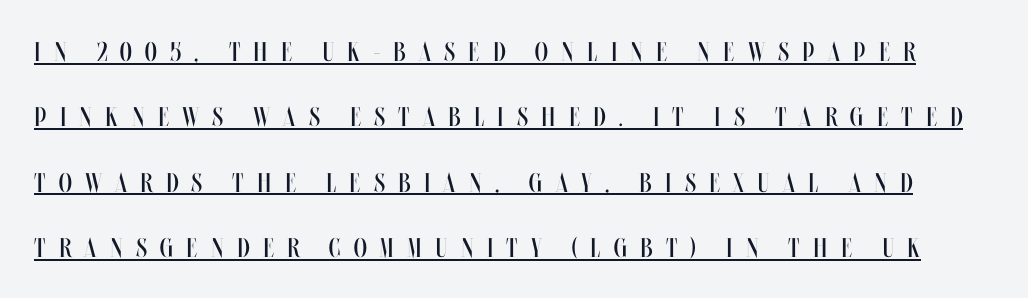
Q: Is the text bold? A: No.
Q: Is the text italic (slanted)? A: No, it is upright.
Q: Is the text underlined? A: Yes.
Q: Is the spacing between letters normal or unusually wide? A: Unusually wide.
Q: Is the spacing between lines tight, normal or loose? A: Loose.
